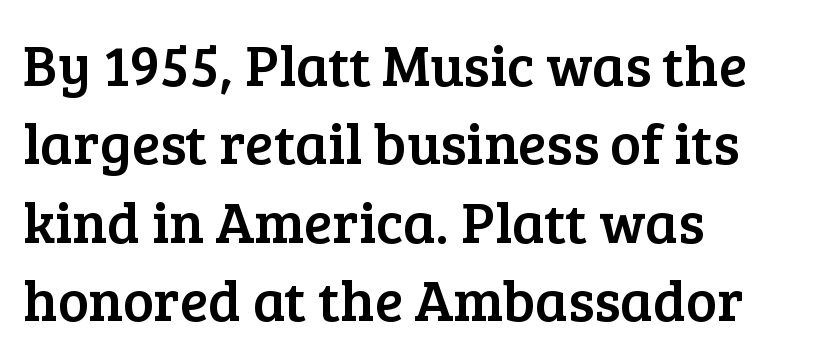
This is serif lettering, the kind often seen in printed books. Default kerning and tracking; the words read as compact shapes. The vertical gap from one line to the next is medium. The lines in this sample share a left origin and differ only in where they stop. Ascenders rise straight up at ninety degrees. The area under the type is left untouched.
